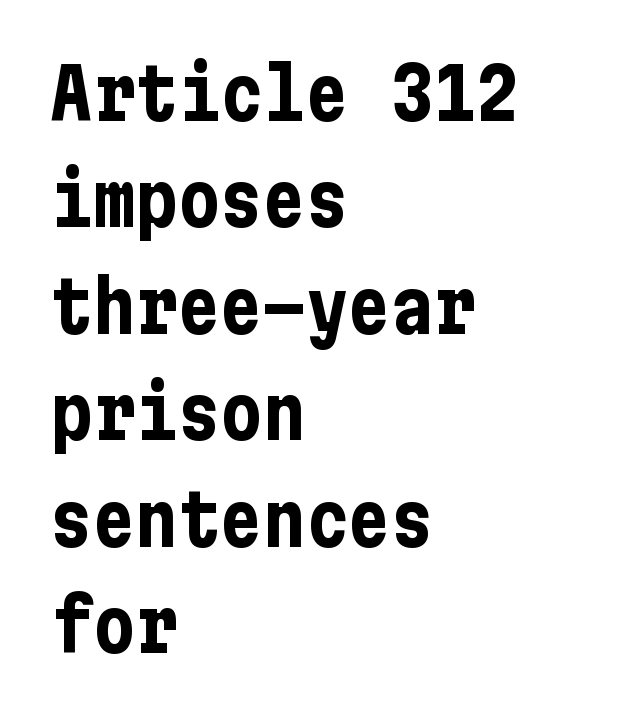
{"serif": "no", "italic": "no", "bold": "yes", "weight": "bold", "width": "condensed", "stroke_contrast": "low", "x_height": "medium", "underline": "no", "align": "left", "line_spacing": "normal", "line_spacing_ratio": 1.5, "letter_spacing": "normal", "letter_spacing_em": 0.0, "glyph_px": 71}
